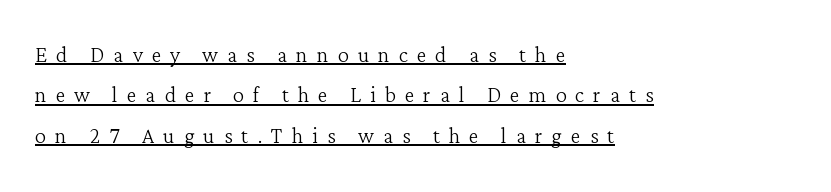
The image shows 28 px light serif type, upright; set left-aligned, normal line spacing (1.44x), unusually wide letter spacing (+0.32 em), underlined; low stroke contrast and a medium x-height.
